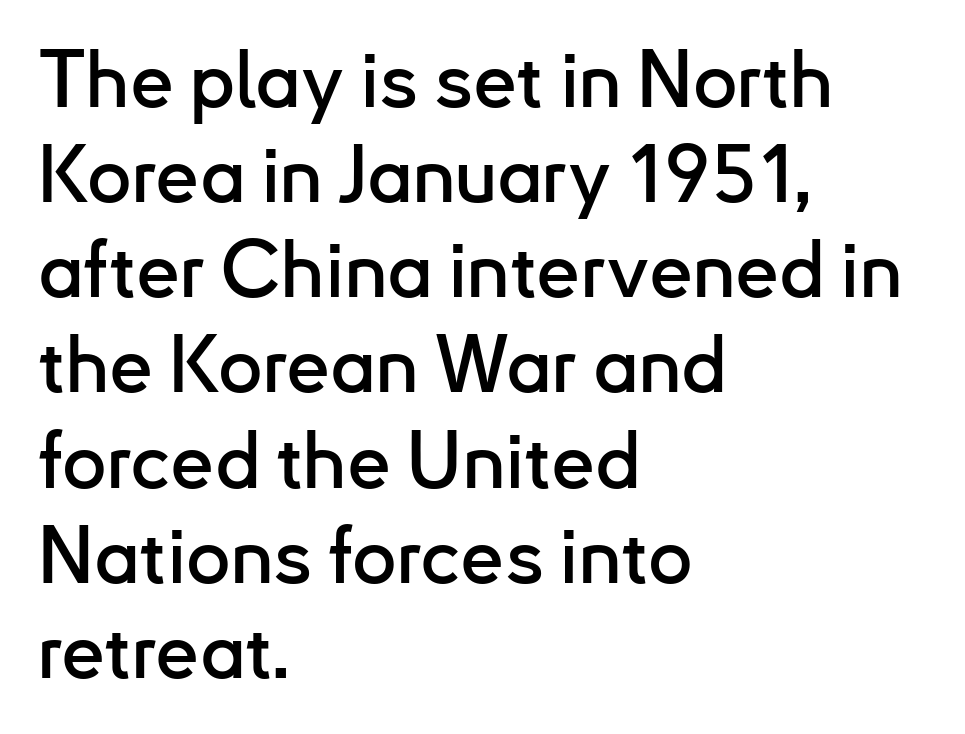
The image shows 78 px sans-serif type, upright; set left-aligned, line spacing 1.22x, normal letter spacing, not underlined; low stroke contrast and a small x-height.
